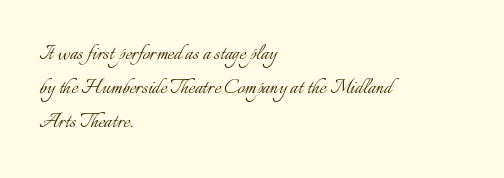
{"bold": "no", "underline": "no", "align": "left", "line_spacing": "normal", "line_spacing_ratio": 1.36, "letter_spacing": "normal", "letter_spacing_em": 0.0, "glyph_px": 25}
